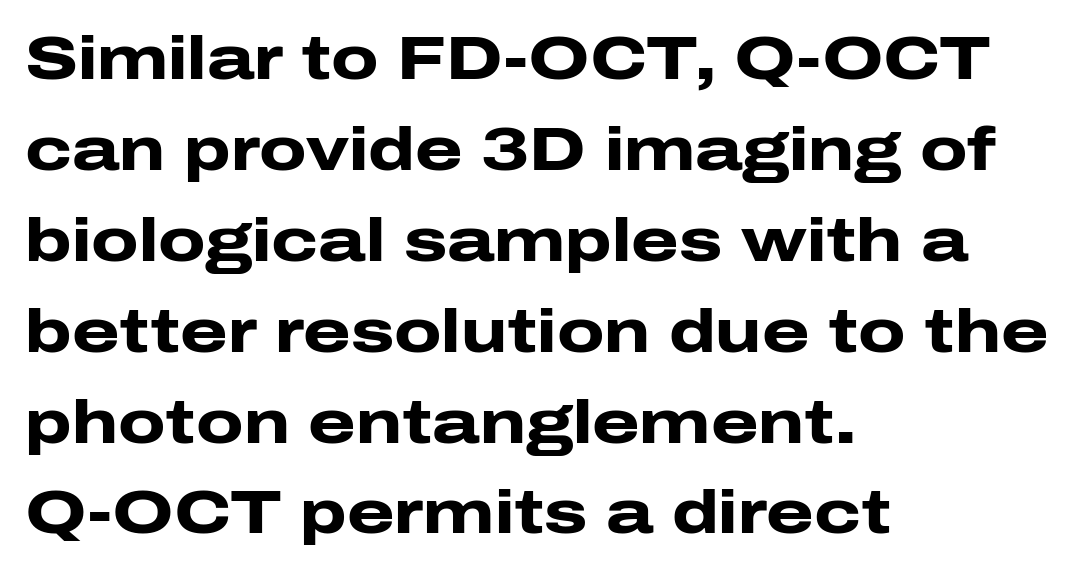
{"serif": "no", "italic": "no", "bold": "yes", "weight": "heavy", "width": "wide", "stroke_contrast": "low", "x_height": "medium", "monospaced": "no", "underline": "no", "align": "left", "line_spacing": "normal", "line_spacing_ratio": 1.49, "letter_spacing": "normal", "letter_spacing_em": 0.0, "glyph_px": 61}
